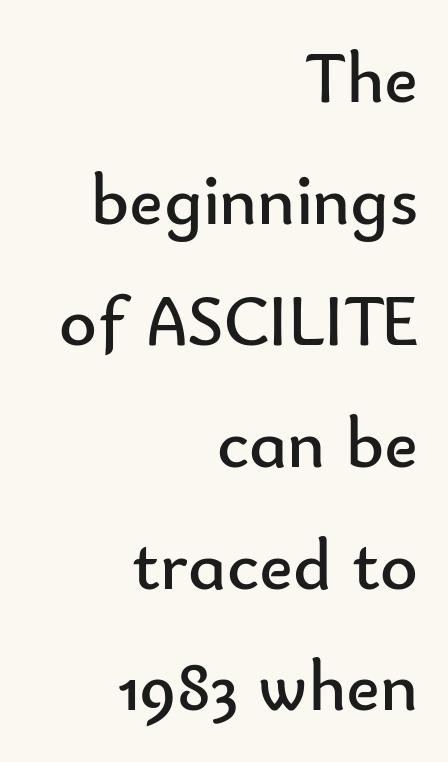
{"serif": "no", "italic": "no", "bold": "no", "weight": "regular", "width": "normal", "stroke_contrast": "low", "x_height": "small", "monospaced": "no", "underline": "no", "align": "right", "line_spacing": "normal", "line_spacing_ratio": 1.69, "letter_spacing": "normal", "letter_spacing_em": 0.0, "glyph_px": 72}
